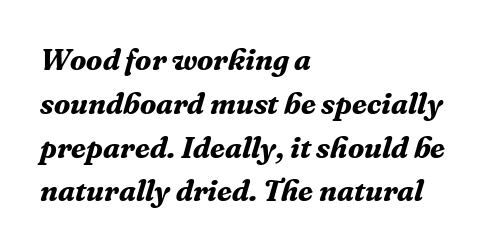
Q: Is the text bold? A: Yes.
Q: Is the text italic (slanted)? A: Yes, it leans right by about 16 degrees.
Q: Is the typeface a serif or a sans-serif typeface? A: Serif.
Q: Is the text underlined? A: No.
Q: How is the paragraph aligned? A: Left-aligned.
Q: Is the spacing between letters normal or unusually wide? A: Normal.
Q: Is the spacing between lines tight, normal or loose? A: Normal.
Q: Width (condensed, normal, or wide)? A: Normal.
Q: Stroke contrast? A: Medium.
Q: x-height? A: Medium.
Q: Monospaced? A: No.
